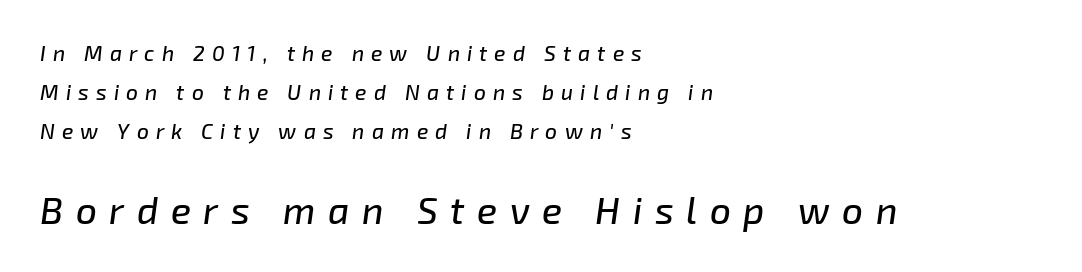
The glyphs are unaccompanied by any horizontal stroke below them. Leftover space on each line is placed entirely after the last word. The passage shown leans; its letterforms are oblique. Caption: upper text group reduced, lower text group enlarged. Tracking here is generous; glyphs stand well apart from one another. Looks like regular typesetting: each glyph gets only the width it needs.
